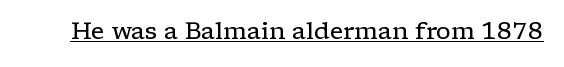
{"italic": "no", "bold": "no", "underline": "yes", "letter_spacing": "normal", "letter_spacing_em": 0.0, "glyph_px": 24}
